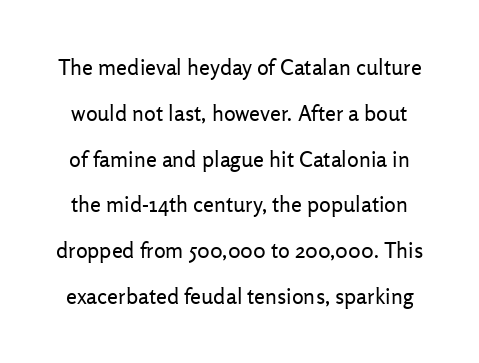
{"italic": "no", "bold": "no", "underline": "no", "line_spacing": "loose", "line_spacing_ratio": 2.08, "letter_spacing": "normal", "letter_spacing_em": 0.0, "glyph_px": 22}
